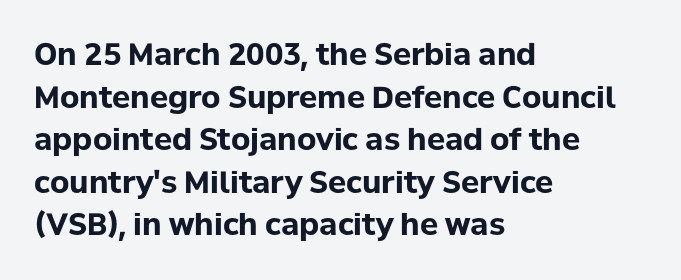
A dark, heavy texture on the line: the type is bold. Visually the block forms a straight wall on the left and a jagged coastline on the right. This rendering leaves character spacing at its baseline value. Think of a printed novel: that variable character pitch is what you see here. Rule under the text: the space is simply empty.
